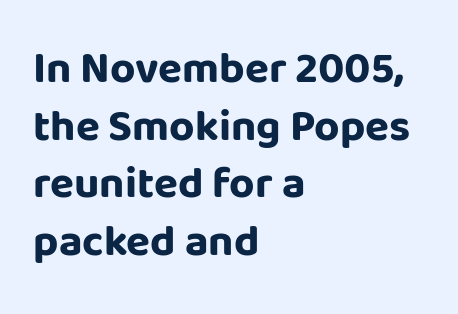
Q: Is the text bold? A: Yes.
Q: Is the text italic (slanted)? A: No, it is upright.
Q: Is the typeface a serif or a sans-serif typeface? A: Sans-serif.
Q: Is the text underlined? A: No.
Q: How is the paragraph aligned? A: Left-aligned.
Q: Is the spacing between letters normal or unusually wide? A: Normal.
Q: Is the spacing between lines tight, normal or loose? A: Normal.
Q: Width (condensed, normal, or wide)? A: Normal.
Q: Stroke contrast? A: Low.
Q: x-height? A: Large.
Q: Monospaced? A: No.
